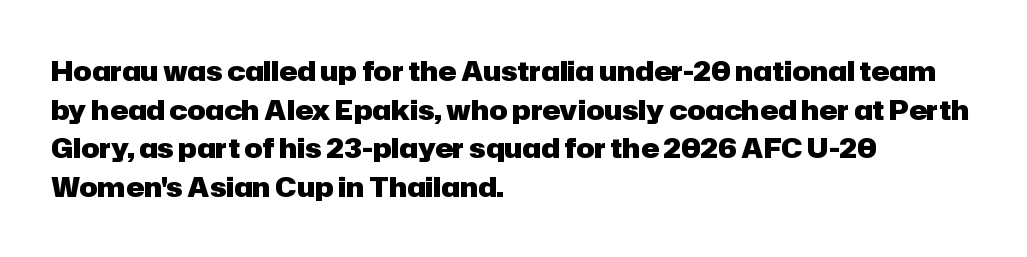
Q: Is the text bold? A: Yes.
Q: Is the text italic (slanted)? A: No, it is upright.
Q: Is the text underlined? A: No.
Q: How is the paragraph aligned? A: Left-aligned.
Q: Is the spacing between letters normal or unusually wide? A: Normal.
Q: Is the spacing between lines tight, normal or loose? A: Normal.
